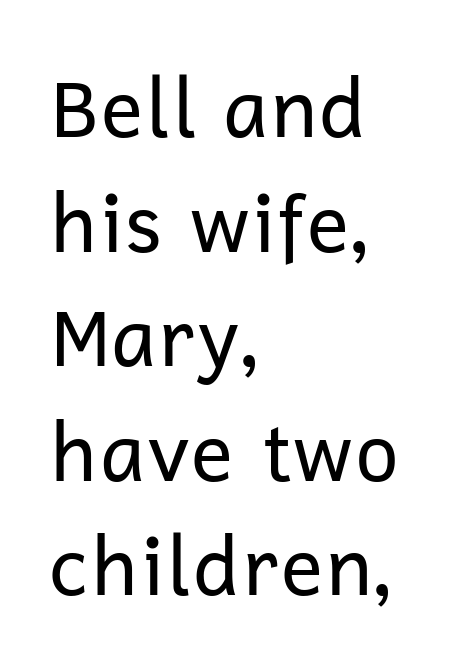
The image shows 79 px regular-weight sans-serif type, upright; set left-aligned, normal line spacing (1.45x), normal letter spacing, not underlined; low stroke contrast and a medium x-height.
